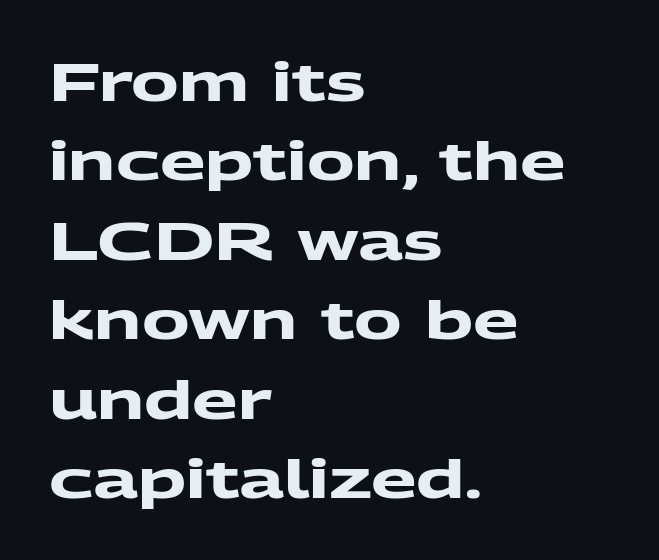
The image shows 53 px heavy, wide sans-serif type; set left-aligned, normal line spacing (1.5x), normal letter spacing, not underlined; medium stroke contrast and a medium x-height.
